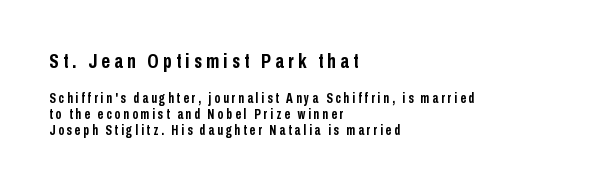
{"italic": "no", "bold": "yes", "underline": "no", "align": "left", "line_spacing": "tight", "line_spacing_ratio": 1.15, "letter_spacing": "wide", "letter_spacing_em": 0.21, "larger_block": "first", "size_ratio": 1.5, "glyph_px": 21}
